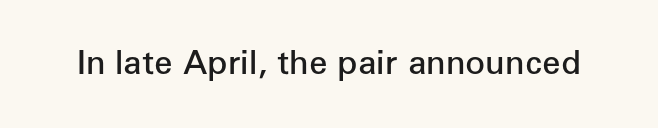
Q: Is the text bold? A: Semi-bold.
Q: Is the text italic (slanted)? A: No, it is upright.
Q: Is the typeface a serif or a sans-serif typeface? A: Sans-serif.
Q: Is the text underlined? A: No.
Q: Is the spacing between letters normal or unusually wide? A: Normal.
Q: Width (condensed, normal, or wide)? A: Normal.
Q: Stroke contrast? A: Low.
Q: x-height? A: Medium.
Q: Monospaced? A: No.
